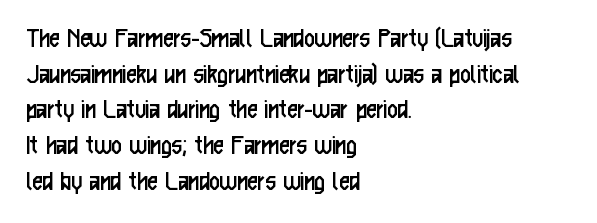
A classic flush-left, rag-right setting is used for this passage. The type is set solid horizontally, with unmodified tracking. Nobody drew a line under any word here. Do the characters align in a grid? No, the font is proportional.
